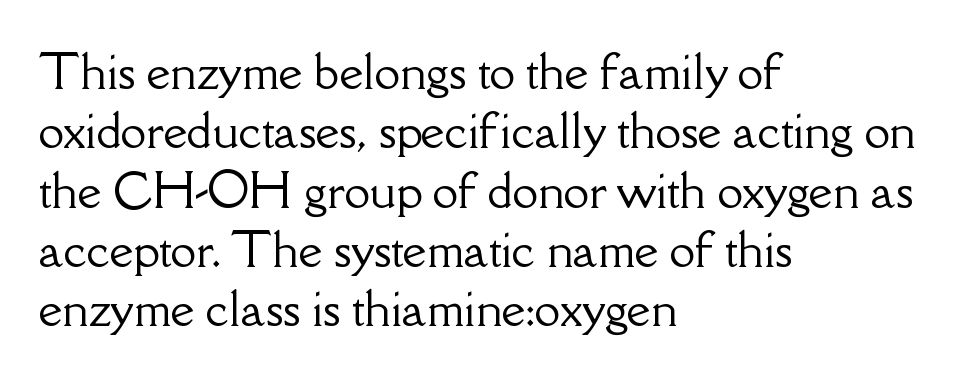
{"serif": "yes", "italic": "no", "width": "normal", "stroke_contrast": "low", "x_height": "small", "monospaced": "no", "underline": "no", "align": "left", "line_spacing": "normal", "line_spacing_ratio": 1.29, "letter_spacing": "normal", "letter_spacing_em": 0.0, "glyph_px": 46}
